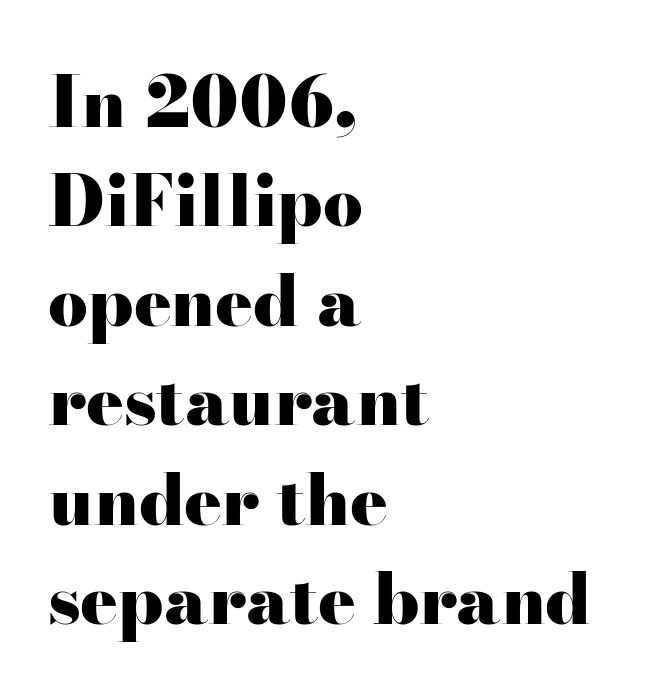
{"serif": "yes", "italic": "no", "bold": "yes", "weight": "heavy", "width": "wide", "stroke_contrast": "high", "x_height": "small", "monospaced": "no", "underline": "no", "align": "left", "line_spacing": "normal", "line_spacing_ratio": 1.42, "letter_spacing": "normal", "letter_spacing_em": 0.0, "glyph_px": 70}
